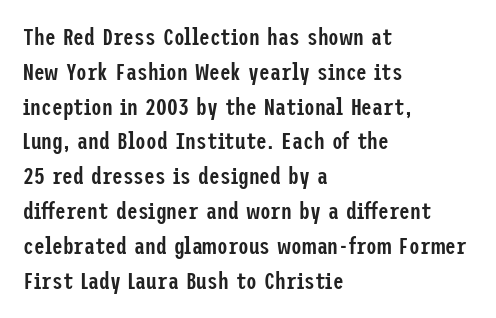
The image shows 24 px text type, upright; set left-aligned, normal line spacing (1.45x), normal letter spacing, not underlined.
